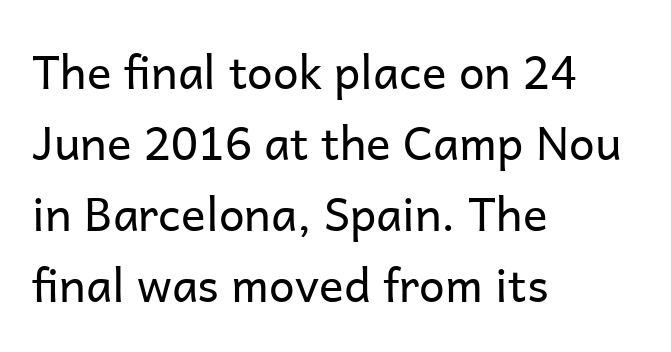
{"serif": "no", "italic": "no", "bold": "no", "weight": "regular", "width": "normal", "stroke_contrast": "low", "x_height": "medium", "monospaced": "no", "underline": "no", "align": "left", "line_spacing": "normal", "line_spacing_ratio": 1.54, "letter_spacing": "normal", "letter_spacing_em": 0.0, "glyph_px": 46}
